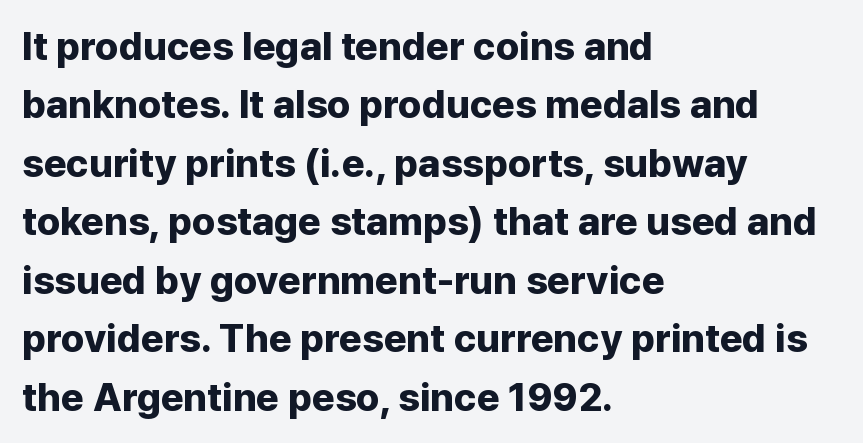
Q: Is the text bold? A: Yes.
Q: Is the text italic (slanted)? A: No, it is upright.
Q: Is the typeface a serif or a sans-serif typeface? A: Sans-serif.
Q: Is the text underlined? A: No.
Q: How is the paragraph aligned? A: Left-aligned.
Q: Is the spacing between letters normal or unusually wide? A: Normal.
Q: Is the spacing between lines tight, normal or loose? A: Normal.
Q: Width (condensed, normal, or wide)? A: Normal.
Q: Stroke contrast? A: Low.
Q: x-height? A: Medium.
Q: Monospaced? A: No.
